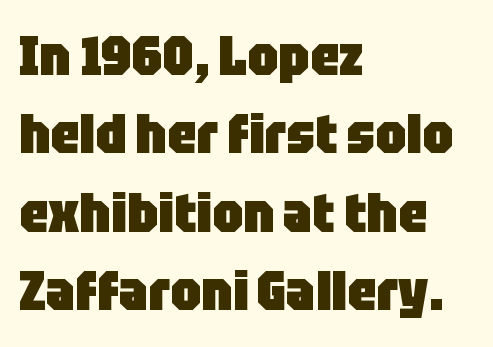
The image shows 56 px heavy, condensed sans-serif type, upright; set left-aligned, normal line spacing (1.4x), normal letter spacing, not underlined; low stroke contrast and a large x-height.
